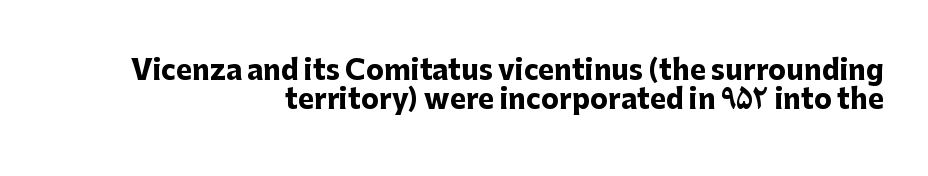
Q: Is the text bold? A: Yes.
Q: Is the text italic (slanted)? A: No, it is upright.
Q: Is the text underlined? A: No.
Q: How is the paragraph aligned? A: Right-aligned.
Q: Is the spacing between letters normal or unusually wide? A: Normal.
Q: Is the spacing between lines tight, normal or loose? A: Tight.
